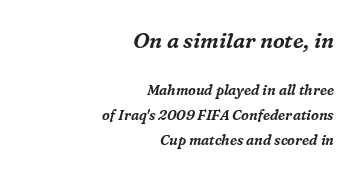
Italic? Definitely — the glyphs are oblique. Caption: multi-line text, flush right, ragged left. Large over small — that's the arrangement of the two blocks here. The passage shown is not underscored anywhere.
